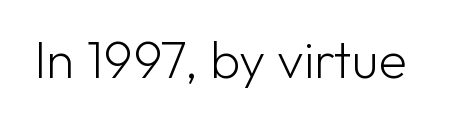
Q: Is the text bold? A: No.
Q: Is the text italic (slanted)? A: No, it is upright.
Q: Is the typeface a serif or a sans-serif typeface? A: Sans-serif.
Q: Is the text underlined? A: No.
Q: Is the spacing between letters normal or unusually wide? A: Normal.
Q: Width (condensed, normal, or wide)? A: Normal.
Q: Stroke contrast? A: Low.
Q: x-height? A: Medium.
Q: Monospaced? A: No.
